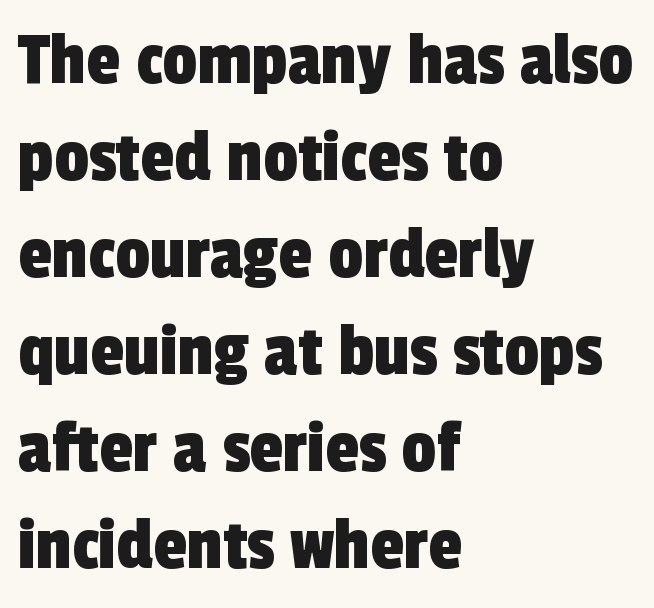
Q: Is the typeface a serif or a sans-serif typeface? A: Sans-serif.
Q: Is the text underlined? A: No.
Q: How is the paragraph aligned? A: Left-aligned.
Q: Is the spacing between letters normal or unusually wide? A: Normal.
Q: Is the spacing between lines tight, normal or loose? A: Normal.
Q: Width (condensed, normal, or wide)? A: Condensed.
Q: x-height? A: Medium.
Q: Monospaced? A: No.
